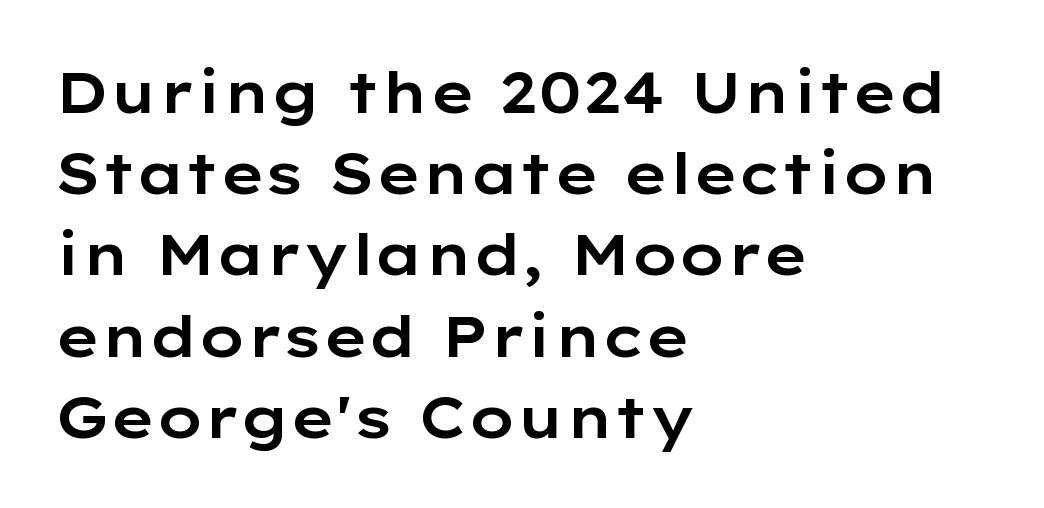
Q: Is the text italic (slanted)? A: No, it is upright.
Q: Is the typeface a serif or a sans-serif typeface? A: Sans-serif.
Q: Is the text underlined? A: No.
Q: How is the paragraph aligned? A: Left-aligned.
Q: Is the spacing between letters normal or unusually wide? A: Normal.
Q: Is the spacing between lines tight, normal or loose? A: Normal.
Q: Width (condensed, normal, or wide)? A: Wide.
Q: Stroke contrast? A: Low.
Q: x-height? A: Medium.
Q: Monospaced? A: No.
